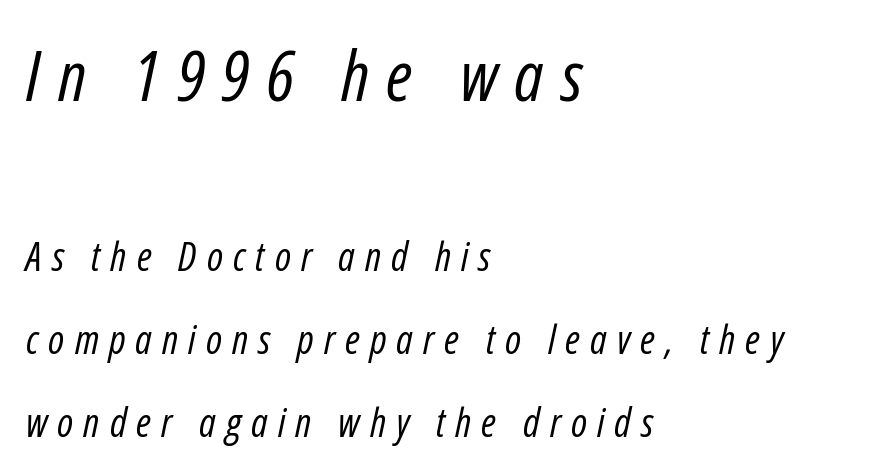
Q: Is the text bold? A: No.
Q: Is the text italic (slanted)? A: Yes, it leans right by about 12 degrees.
Q: Is the text underlined? A: No.
Q: How is the paragraph aligned? A: Left-aligned.
Q: Is the spacing between letters normal or unusually wide? A: Unusually wide.
Q: Is the spacing between lines tight, normal or loose? A: Loose.
Q: Which block of text is set in a larger size, the first (top) or the second (bottom)? A: The first (top) one.
Q: Width (condensed, normal, or wide)? A: Condensed.
Q: Stroke contrast? A: Low.
Q: x-height? A: Medium.
Q: Monospaced? A: No.
